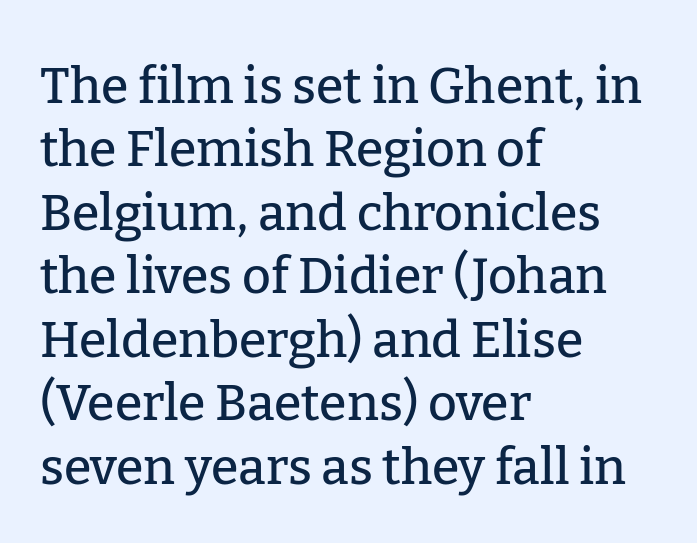
Q: Is the text italic (slanted)? A: No, it is upright.
Q: Is the typeface a serif or a sans-serif typeface? A: Serif.
Q: Is the text underlined? A: No.
Q: How is the paragraph aligned? A: Left-aligned.
Q: Is the spacing between letters normal or unusually wide? A: Normal.
Q: Is the spacing between lines tight, normal or loose? A: Normal.
Q: Width (condensed, normal, or wide)? A: Normal.
Q: Stroke contrast? A: Low.
Q: x-height? A: Medium.
Q: Monospaced? A: No.
